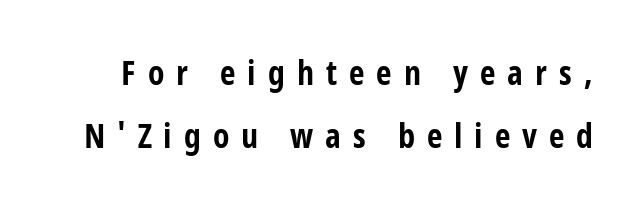
The image shows 34 px bold, condensed sans-serif type, upright; set line spacing 1.85x, unusually wide letter spacing (+0.35 em), not underlined; low stroke contrast and a large x-height.
